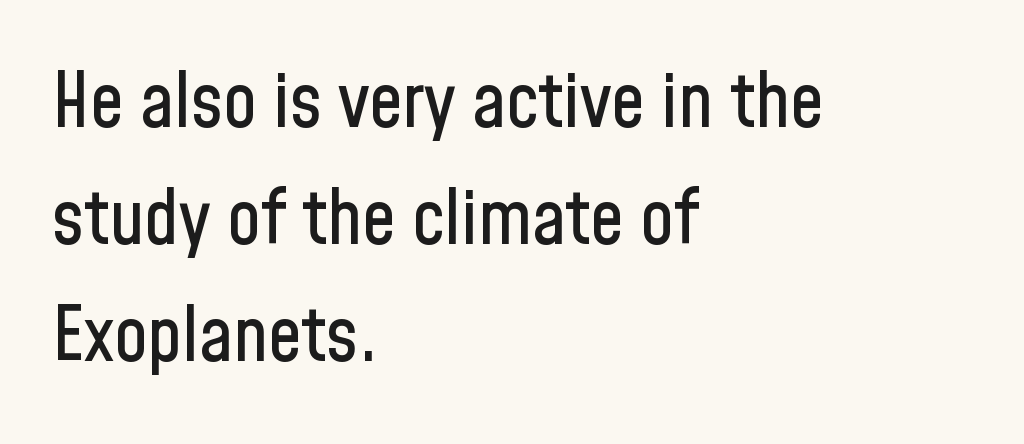
{"serif": "no", "italic": "no", "width": "condensed", "stroke_contrast": "low", "x_height": "medium", "monospaced": "no", "underline": "no", "align": "left", "line_spacing": "normal", "line_spacing_ratio": 1.56, "letter_spacing": "normal", "letter_spacing_em": 0.0, "glyph_px": 75}
